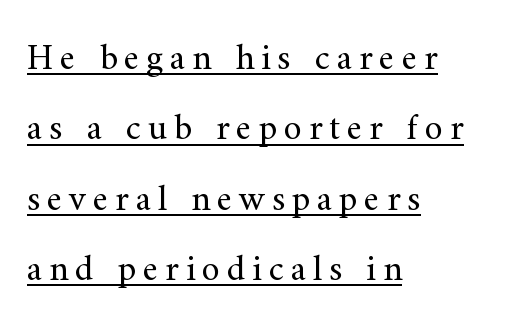
Q: Is the text bold? A: No.
Q: Is the text italic (slanted)? A: No, it is upright.
Q: Is the typeface a serif or a sans-serif typeface? A: Serif.
Q: Is the text underlined? A: Yes.
Q: How is the paragraph aligned? A: Left-aligned.
Q: Is the spacing between lines tight, normal or loose? A: Loose.
Q: Width (condensed, normal, or wide)? A: Normal.
Q: Stroke contrast? A: Medium.
Q: x-height? A: Small.
Q: Monospaced? A: No.
